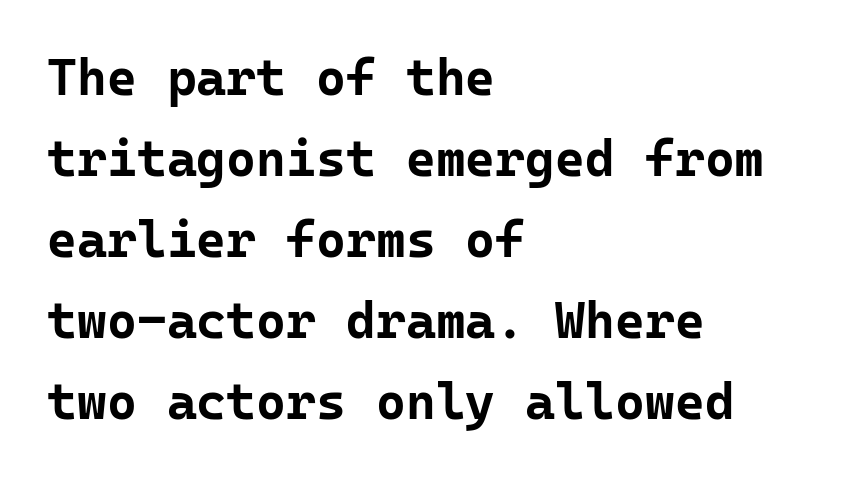
Q: Is the text bold? A: Yes.
Q: Is the text italic (slanted)? A: No, it is upright.
Q: Is the typeface a serif or a sans-serif typeface? A: Sans-serif.
Q: Is the text underlined? A: No.
Q: How is the paragraph aligned? A: Left-aligned.
Q: Is the spacing between letters normal or unusually wide? A: Normal.
Q: Is the spacing between lines tight, normal or loose? A: Normal.
Q: Width (condensed, normal, or wide)? A: Normal.
Q: Stroke contrast? A: Low.
Q: x-height? A: Medium.
Q: Monospaced? A: Yes.
